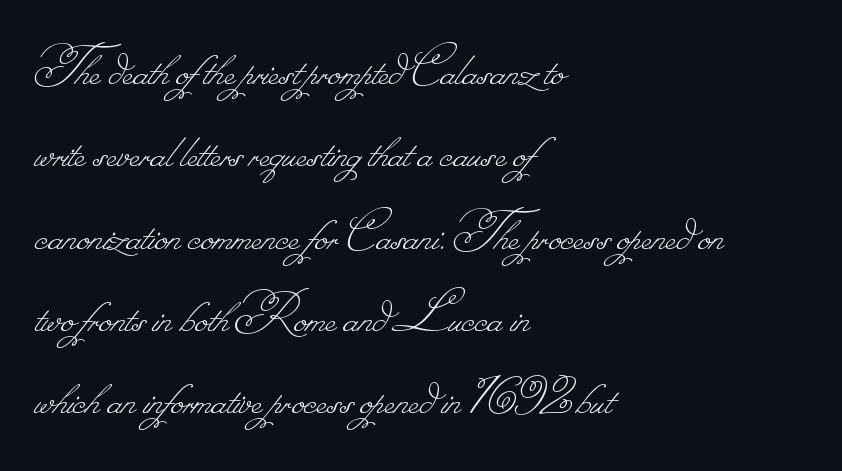
The image shows 58 px thin type; set left-aligned, normal line spacing (1.42x), normal letter spacing, not underlined; low stroke contrast.
